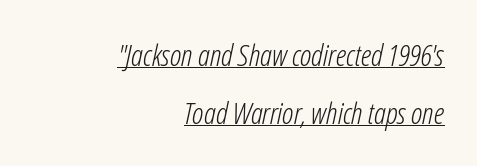
Q: Is the text bold? A: No.
Q: Is the text italic (slanted)? A: Yes, it leans right by about 12 degrees.
Q: Is the text underlined? A: Yes.
Q: How is the paragraph aligned? A: Right-aligned.
Q: Is the spacing between letters normal or unusually wide? A: Normal.
Q: Is the spacing between lines tight, normal or loose? A: Loose.
Q: Width (condensed, normal, or wide)? A: Condensed.
Q: Stroke contrast? A: Low.
Q: x-height? A: Medium.
Q: Monospaced? A: No.
